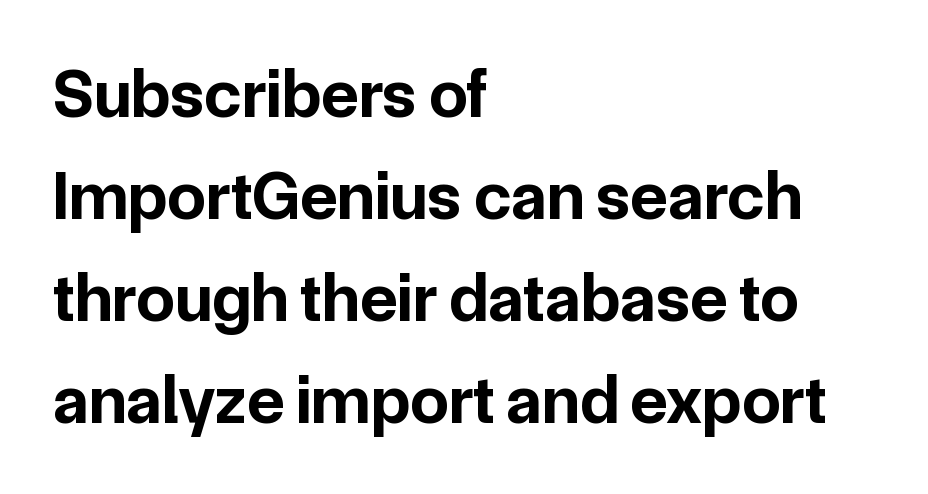
The image shows 69 px bold sans-serif type, upright; set left-aligned, normal line spacing (1.48x), normal letter spacing, not underlined; low stroke contrast and a medium x-height.
